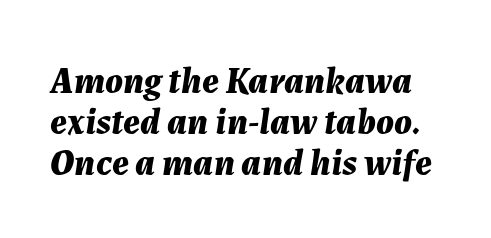
The image shows 37 px bold type, italic (leaning right); set tight line spacing (1.11x), normal letter spacing, not underlined; medium stroke contrast and a medium x-height.
